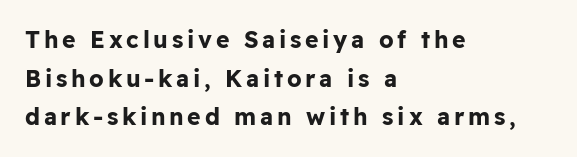
{"italic": "no", "bold": "yes", "underline": "no", "align": "left", "line_spacing": "normal", "line_spacing_ratio": 1.68, "glyph_px": 23}
